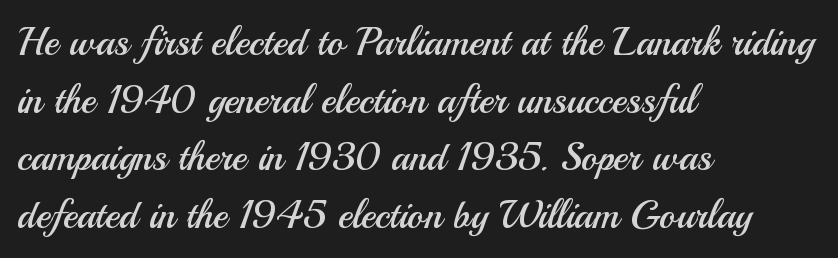
{"serif": "no", "bold": "no", "weight": "regular", "width": "normal", "stroke_contrast": "medium", "x_height": "small", "monospaced": "no", "underline": "no", "align": "left", "line_spacing": "normal", "line_spacing_ratio": 1.48, "letter_spacing": "normal", "letter_spacing_em": 0.0, "glyph_px": 39}
